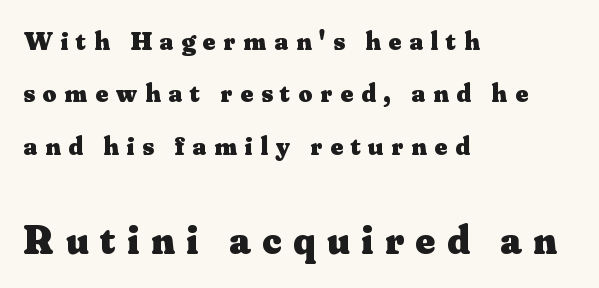
The image shows 41 px heavy serif type, upright; set left-aligned, loose line spacing (1.94x), unusually wide letter spacing (+0.29 em), not underlined; the second (bottom) block is 1.52x larger; medium stroke contrast and a small x-height.
